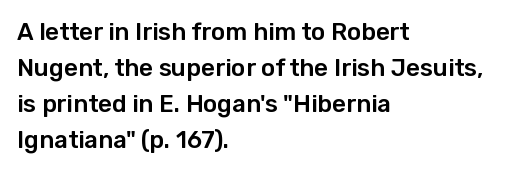
You can tell it's not italic because the verticals are truly vertical. Whoever set this chose a conventional vertical rhythm. The line texture is even and compact thanks to regular tracking. Each row of text sits above clean, open space.
